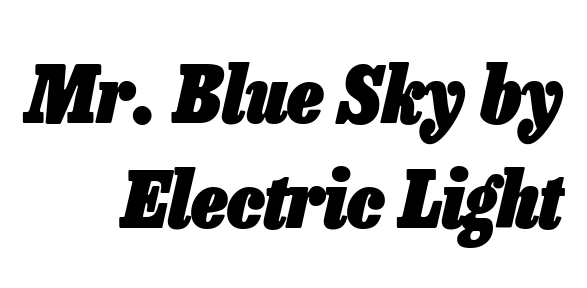
Q: Is the text bold? A: Yes.
Q: Is the text italic (slanted)? A: Yes, it leans right by about 13 degrees.
Q: Is the text underlined? A: No.
Q: How is the paragraph aligned? A: Right-aligned.
Q: Is the spacing between letters normal or unusually wide? A: Normal.
Q: Is the spacing between lines tight, normal or loose? A: Normal.
Q: Width (condensed, normal, or wide)? A: Condensed.
Q: Stroke contrast? A: Low.
Q: x-height? A: Medium.
Q: Monospaced? A: No.
